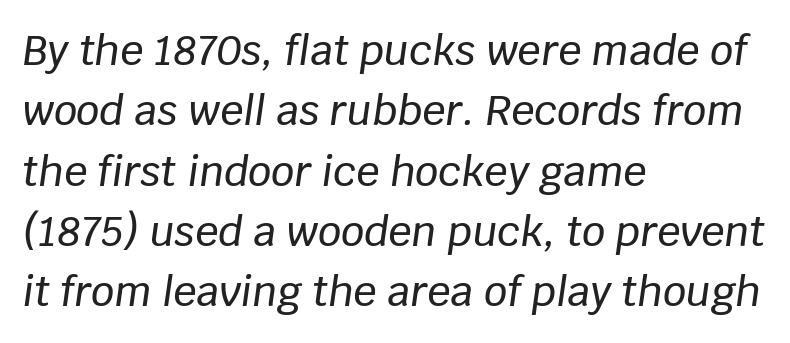
The image shows 41 px text type, italic (leaning right); set left-aligned, normal line spacing (1.47x), normal letter spacing, not underlined; low stroke contrast and a large x-height.
